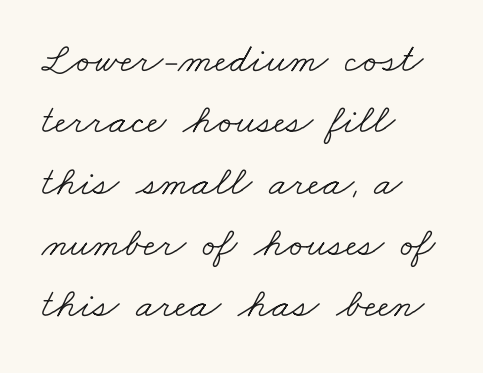
Spacing verdict: proportional, widths tailored to each character. The typeface has the unassuming heft of standard copy or less. Reading down the column, the eye jumps a familiar distance to each next line. A student would call this left alignment; a typographer would say flush left, rag right. Spacing between characters is what you'd get straight out of the box. I'd call this a serif setting — the letters wear small feet.
